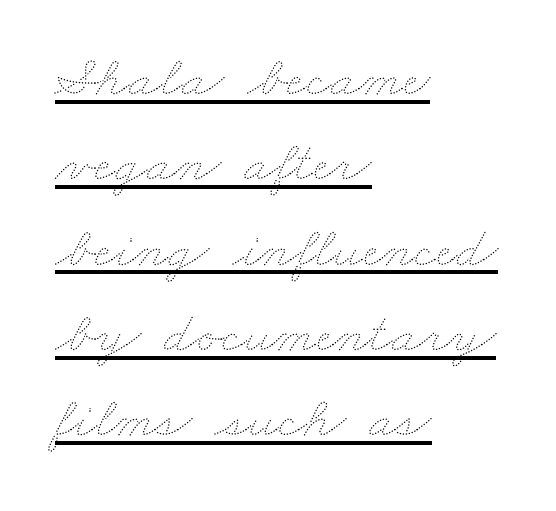
{"bold": "no", "weight": "thin", "width": "wide", "stroke_contrast": "medium", "x_height": "small", "monospaced": "no", "underline": "yes", "align": "left", "line_spacing": "normal", "line_spacing_ratio": 1.47, "letter_spacing": "normal", "letter_spacing_em": 0.0, "glyph_px": 58}
